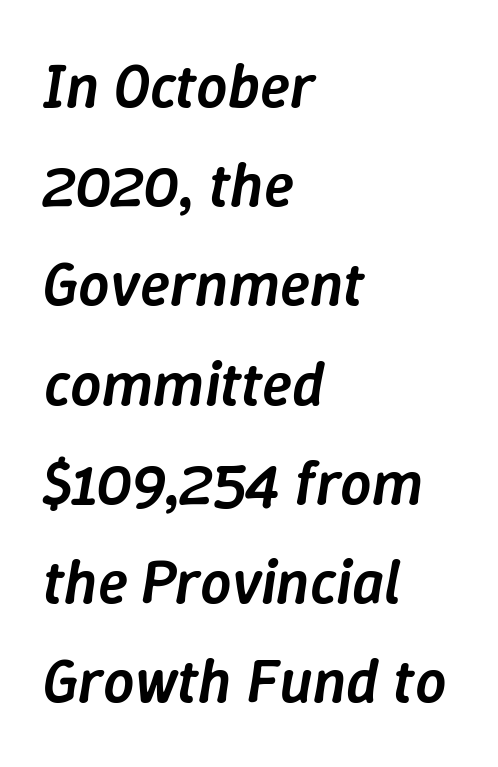
The gap between lines stays unmarked. How heavy is the stroke? Medium-heavy — a semibold, shy of bold. Quick note: italic. Where is the straight margin? On the left. Character widths vary here, with narrow letters taking less room than wide ones.
